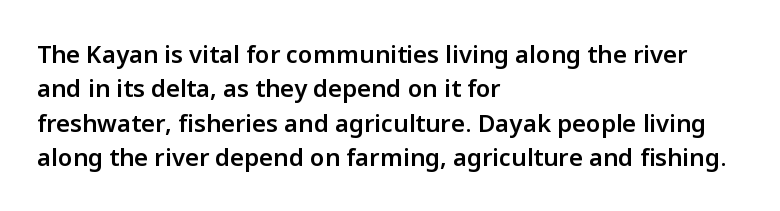
Between one letter and the next there's only the usual sliver of space. Underline: absent. Short and long lines alike share a common starting point at left. Compared with typical paragraphs, the rows here are spaced about the same.
